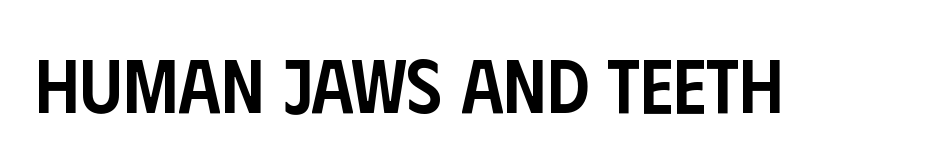
The image shows 76 px semibold, condensed sans-serif type, upright; set normal letter spacing, not underlined; low stroke contrast and a large x-height.
